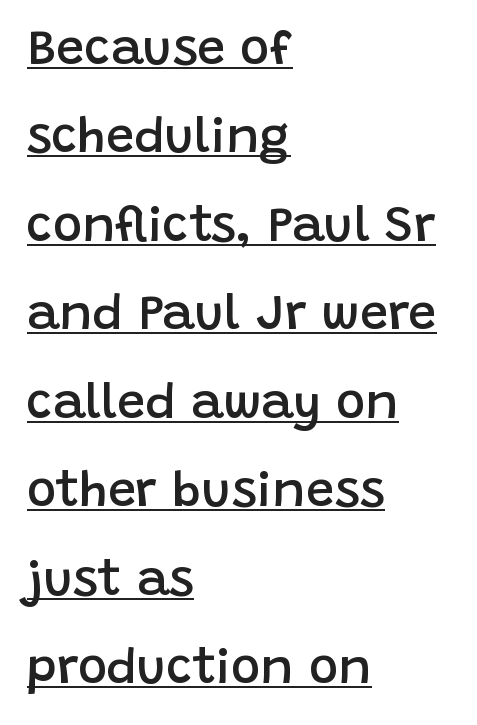
Q: Is the text bold? A: Semi-bold.
Q: Is the text italic (slanted)? A: No, it is upright.
Q: Is the typeface a serif or a sans-serif typeface? A: Sans-serif.
Q: Is the text underlined? A: Yes.
Q: How is the paragraph aligned? A: Left-aligned.
Q: Is the spacing between letters normal or unusually wide? A: Normal.
Q: Width (condensed, normal, or wide)? A: Normal.
Q: Stroke contrast? A: Low.
Q: x-height? A: Large.
Q: Monospaced? A: No.
